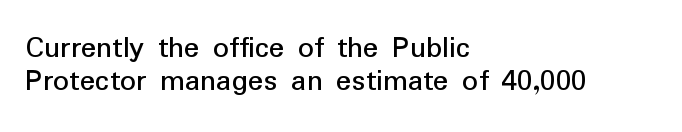
The image shows 32 px sans-serif type, upright; set left-aligned, tight line spacing (1.04x), normal letter spacing, not underlined; low stroke contrast and a medium x-height.
